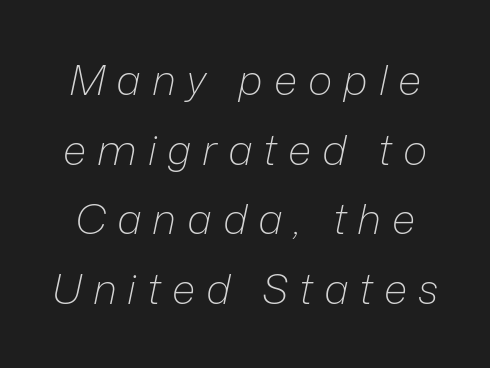
If you measured baseline to baseline, you'd find a middling distance. The specimen reads as italic at a glance. Rule under the text: the space is simply empty. Honestly, the letter spacing is so wide it's the main thing you notice.
